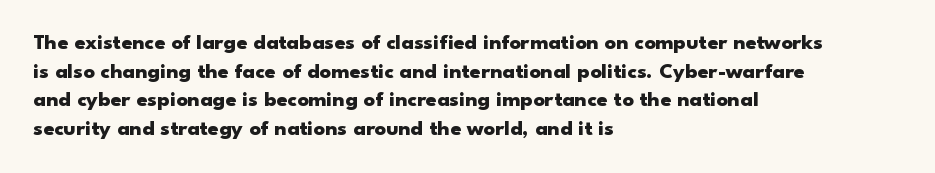
Teacher's note: observe the even left margin — that is flush-left alignment. You can tell it's not italic because the verticals are truly vertical. Words float on clear page, feet unadorned. The letterforms sit shoulder to shoulder at normal distance.
